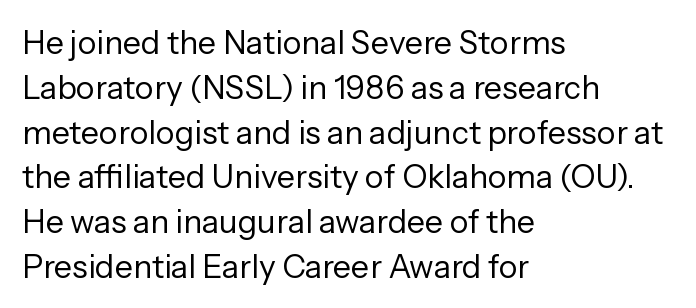
The image shows 32 px regular-weight sans-serif type, upright; set left-aligned, normal line spacing (1.4x), normal letter spacing, not underlined; low stroke contrast and a medium x-height.
